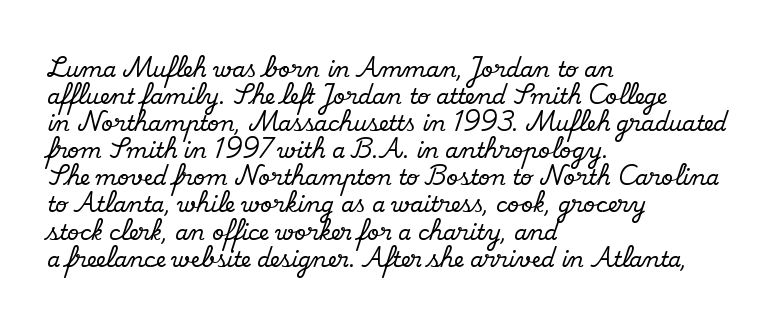
The image shows 21 px text type; set left-aligned, normal line spacing (1.29x), normal letter spacing, not underlined.
